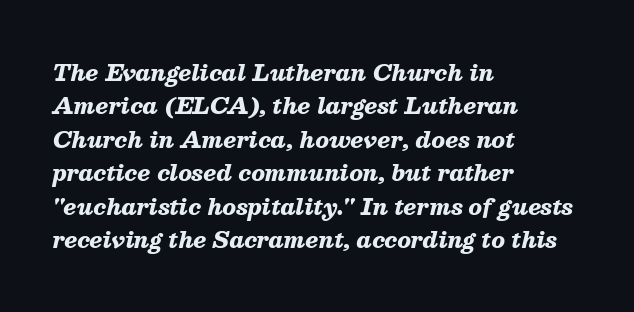
Q: Is the text bold? A: Yes.
Q: Is the text italic (slanted)? A: Yes, it leans right by about 13 degrees.
Q: Is the text underlined? A: No.
Q: How is the paragraph aligned? A: Left-aligned.
Q: Is the spacing between letters normal or unusually wide? A: Normal.
Q: Is the spacing between lines tight, normal or loose? A: Normal.
